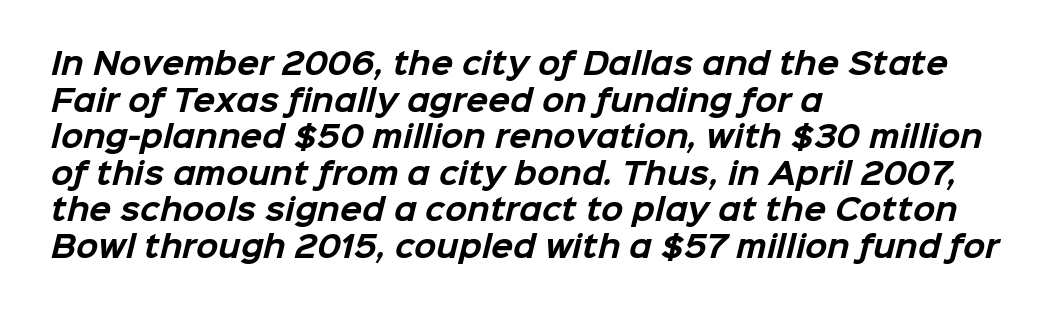
Baseline-to-baseline distance is the conventional proportion of letter height. Heavy-handed strokes throughout: this text is bold. The ragged edge is on the right, which tells us the setting is flush left. Font category for this specimen: sans-serif. The baseline area is clear.
